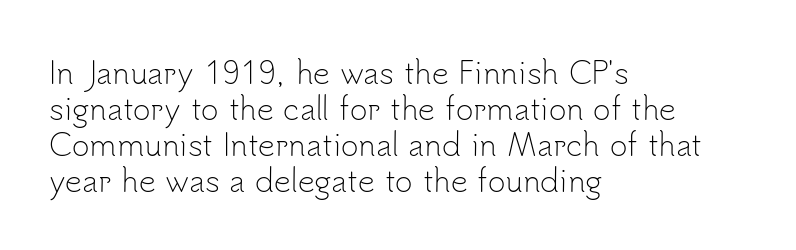
The image shows 30 px light sans-serif type, upright; set left-aligned, line spacing 1.2x, normal letter spacing, not underlined; low stroke contrast and a small x-height.
